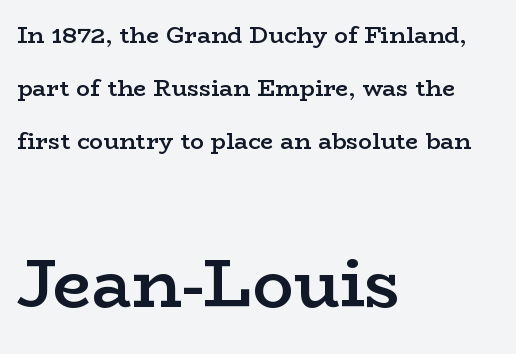
Q: Is the text bold? A: Semi-bold.
Q: Is the text italic (slanted)? A: No, it is upright.
Q: Is the typeface a serif or a sans-serif typeface? A: Serif.
Q: Is the text underlined? A: No.
Q: How is the paragraph aligned? A: Left-aligned.
Q: Is the spacing between letters normal or unusually wide? A: Normal.
Q: Is the spacing between lines tight, normal or loose? A: Loose.
Q: Which block of text is set in a larger size, the first (top) or the second (bottom)? A: The second (bottom) one.
Q: Width (condensed, normal, or wide)? A: Wide.
Q: Stroke contrast? A: Low.
Q: x-height? A: Medium.
Q: Monospaced? A: No.
